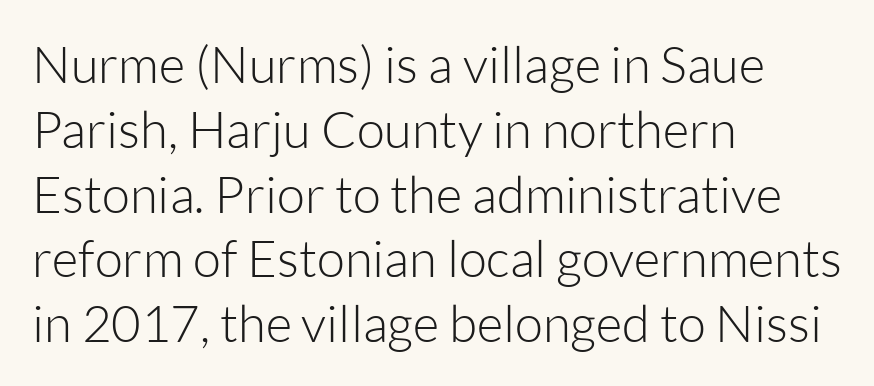
The image shows 51 px light sans-serif type, upright; set left-aligned, normal line spacing (1.27x), normal letter spacing, not underlined; low stroke contrast and a medium x-height.
